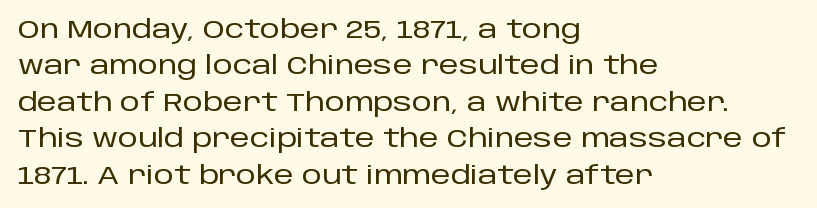
Plain, unruled lines of type. The type is set solid horizontally, with unmodified tracking. Tall strokes in this sample are plumb rather than angled. Regarding leading, the lines here are spaced in the standard way.
